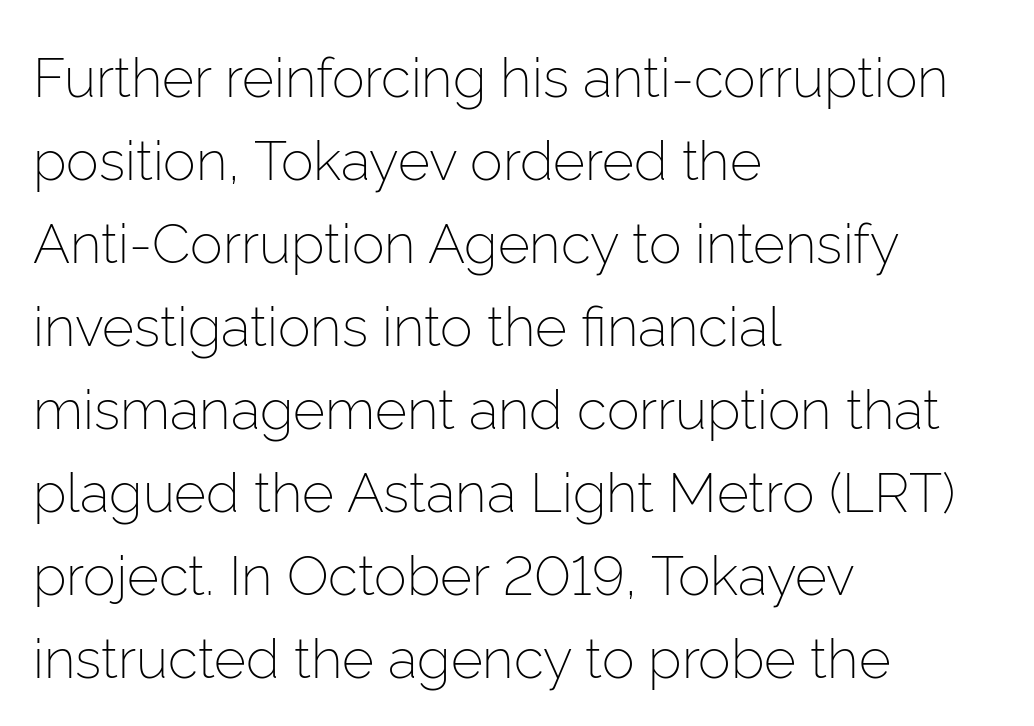
The image shows 55 px light sans-serif type, upright; set left-aligned, normal line spacing (1.51x), normal letter spacing, not underlined; low stroke contrast and a medium x-height.
